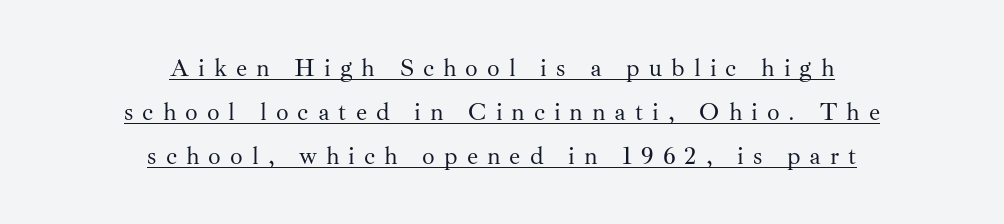
In designer terms, the underline attribute is active on this setting. A centered setting, common on invitations and titles, is used for this passage. Is there any slant? The stems are plumb. You could only call the tracking loose — the letters float apart. The weight would be labelled regular, book, light, or lighter still.
